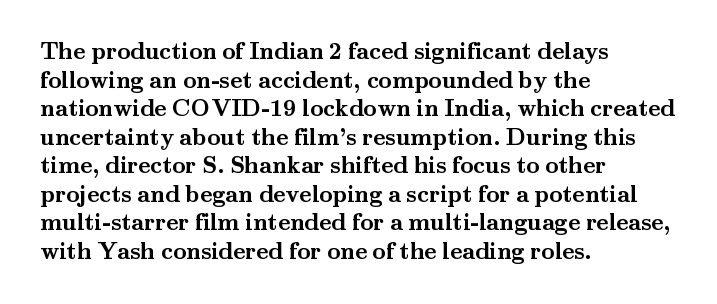
Q: Is the text bold? A: Yes.
Q: Is the text italic (slanted)? A: No, it is upright.
Q: Is the text underlined? A: No.
Q: How is the paragraph aligned? A: Left-aligned.
Q: Is the spacing between letters normal or unusually wide? A: Normal.
